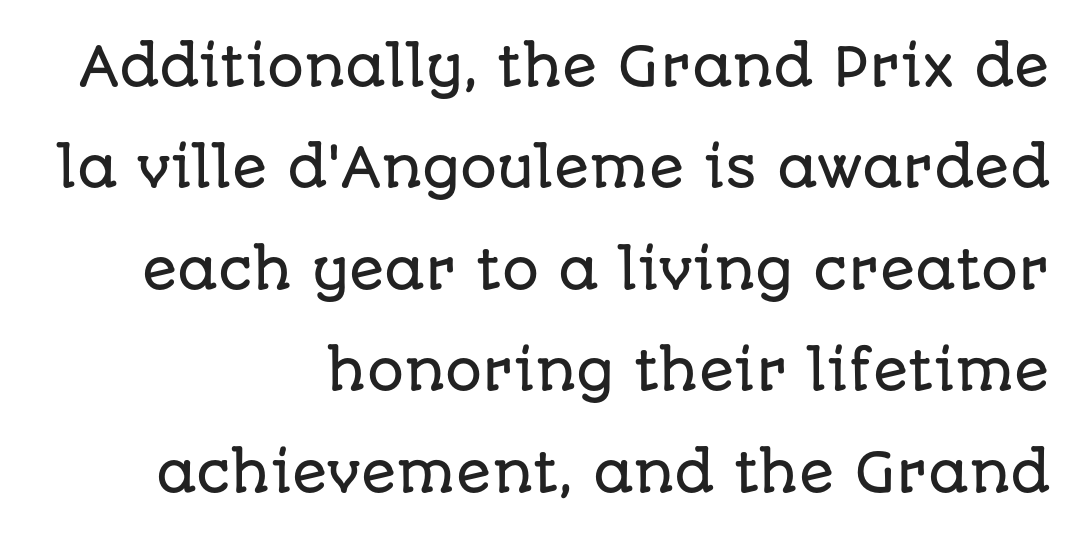
Grotesque or geometric, the face here clearly has no serifs. The space between consecutive lines is lavish. The ragged edge is on the left, which tells us the setting is flush right. Here the designer chose a conventional face with non-uniform glyph widths. Quick note: not italic, upright. Glance below the letters and you will spot only blank space.
